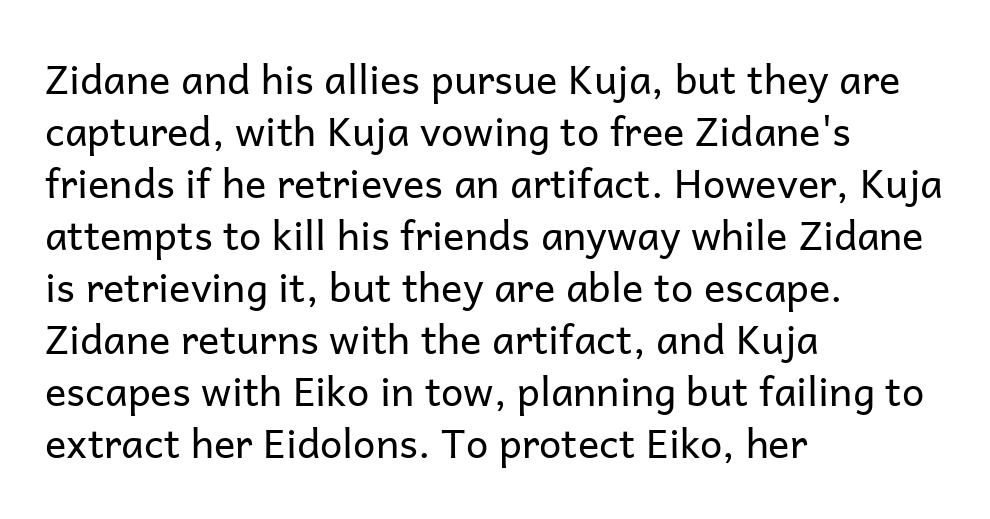
{"serif": "no", "italic": "no", "bold": "no", "weight": "regular", "width": "normal", "stroke_contrast": "low", "x_height": "medium", "monospaced": "no", "underline": "no", "align": "left", "line_spacing": "normal", "line_spacing_ratio": 1.3, "letter_spacing": "normal", "letter_spacing_em": 0.0, "glyph_px": 40}
